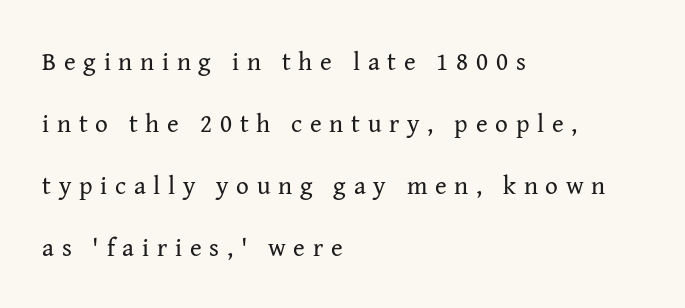
Q: Is the text bold? A: No.
Q: Is the text italic (slanted)? A: No, it is upright.
Q: Is the text underlined? A: No.
Q: How is the paragraph aligned? A: Left-aligned.
Q: Is the spacing between letters normal or unusually wide? A: Unusually wide.
Q: Is the spacing between lines tight, normal or loose? A: Loose.
